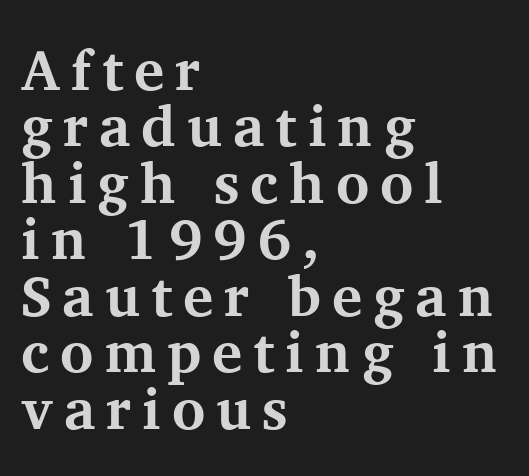
{"serif": "yes", "italic": "no", "bold": "yes", "weight": "bold", "width": "normal", "stroke_contrast": "medium", "x_height": "medium", "monospaced": "no", "underline": "no", "align": "left", "line_spacing": "tight", "line_spacing_ratio": 0.99, "glyph_px": 57}
